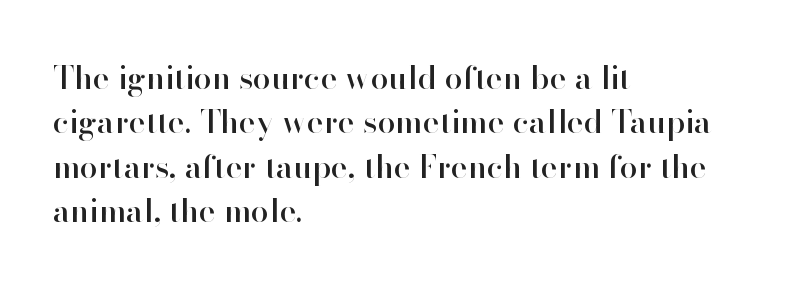
{"serif": "no", "italic": "no", "width": "normal", "stroke_contrast": "high", "x_height": "small", "monospaced": "no", "underline": "no", "align": "left", "line_spacing": "normal", "line_spacing_ratio": 1.39, "letter_spacing": "normal", "letter_spacing_em": 0.0, "glyph_px": 32}
